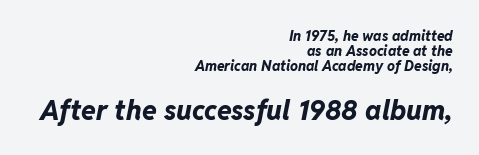
{"italic": "yes", "lean": "right", "slant_degrees": 11, "bold": "yes", "underline": "no", "align": "right", "line_spacing": "tight", "line_spacing_ratio": 1.06, "letter_spacing": "normal", "letter_spacing_em": 0.0, "larger_block": "second", "size_ratio": 1.93, "glyph_px": 27}
